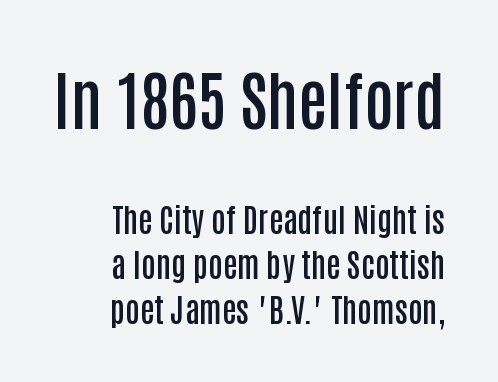
Q: Is the text bold? A: Semi-bold.
Q: Is the text italic (slanted)? A: No, it is upright.
Q: Is the typeface a serif or a sans-serif typeface? A: Sans-serif.
Q: Is the text underlined? A: No.
Q: Is the spacing between letters normal or unusually wide? A: Normal.
Q: Is the spacing between lines tight, normal or loose? A: Normal.
Q: Which block of text is set in a larger size, the first (top) or the second (bottom)? A: The first (top) one.
Q: Width (condensed, normal, or wide)? A: Condensed.
Q: Stroke contrast? A: Low.
Q: x-height? A: Large.
Q: Monospaced? A: No.
